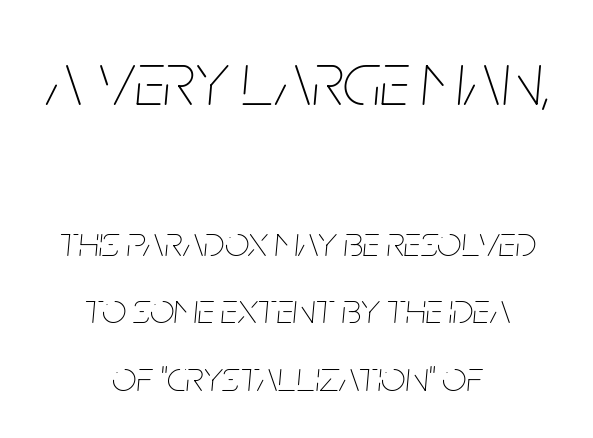
A typesetter would call this zero additional tracking. The cut favours lightness, reaching ordinary text weight at its darkest. The line-height multiplier appears to be the usual default. Does the bottom block carry the larger type? No, the top block does.
